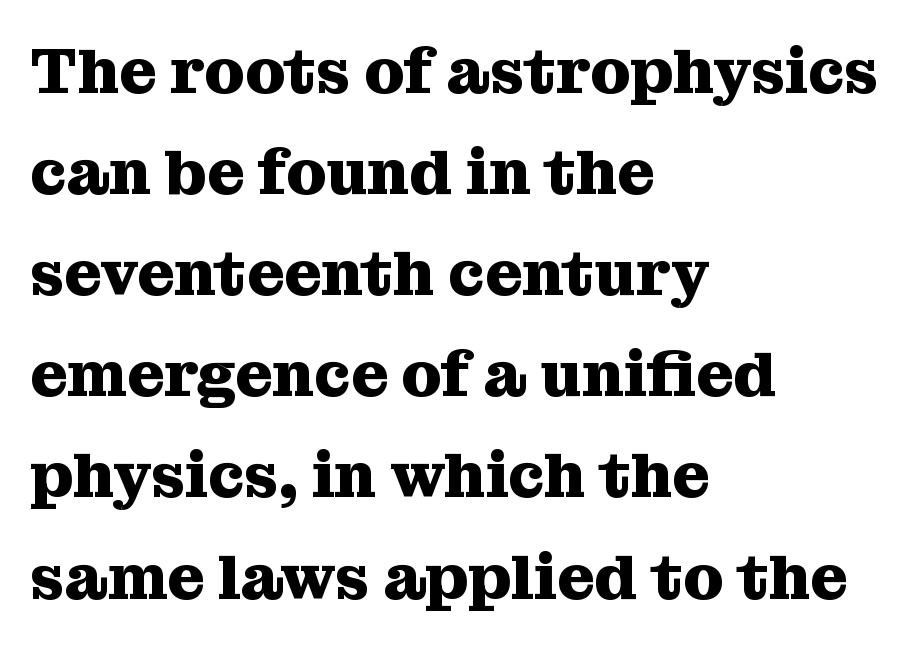
Tracking value appears to be zero — textbook default spacing. Heavy-handed strokes throughout: this text is bold. Honestly, there is no underline to notice here at all. Here the designer chose a conventional face with non-uniform glyph widths.
